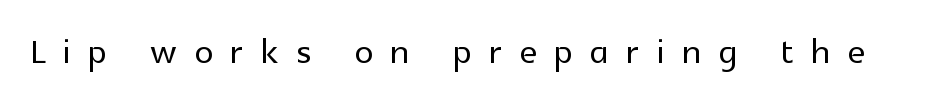
{"serif": "no", "italic": "no", "width": "normal", "x_height": "medium", "monospaced": "no", "underline": "no", "letter_spacing": "wide", "letter_spacing_em": 0.37, "glyph_px": 47}
